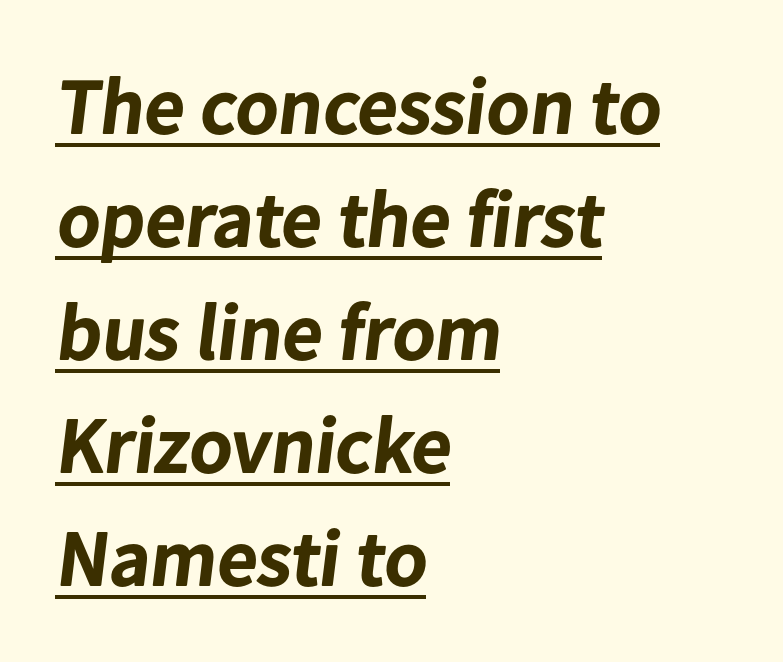
Q: Is the text bold? A: Yes.
Q: Is the typeface a serif or a sans-serif typeface? A: Sans-serif.
Q: Is the text underlined? A: Yes.
Q: How is the paragraph aligned? A: Left-aligned.
Q: Is the spacing between letters normal or unusually wide? A: Normal.
Q: Is the spacing between lines tight, normal or loose? A: Normal.
Q: Width (condensed, normal, or wide)? A: Normal.
Q: Stroke contrast? A: Low.
Q: x-height? A: Medium.
Q: Monospaced? A: No.
